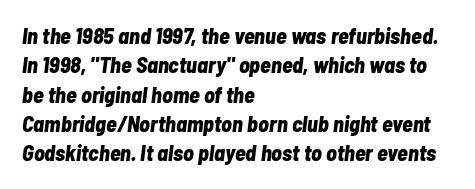
This block has exactly the height ordinary leading produces. The paragraph has a hard left edge and a soft right edge. No extra tracking has been applied to these lines. The axis of the letterforms is tilted away from vertical. The characters look thick and weighty, a clear bold.
